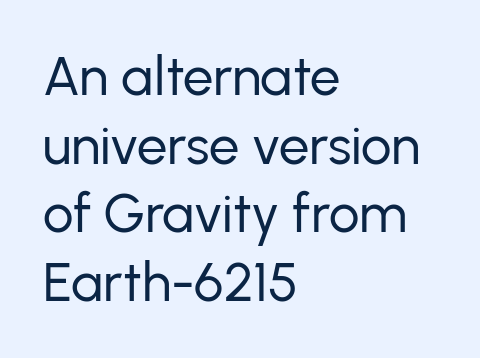
{"serif": "no", "italic": "no", "bold": "no", "weight": "regular", "width": "normal", "stroke_contrast": "low", "x_height": "medium", "monospaced": "no", "underline": "no", "align": "left", "line_spacing": "normal", "line_spacing_ratio": 1.27, "letter_spacing": "normal", "letter_spacing_em": 0.0, "glyph_px": 54}
